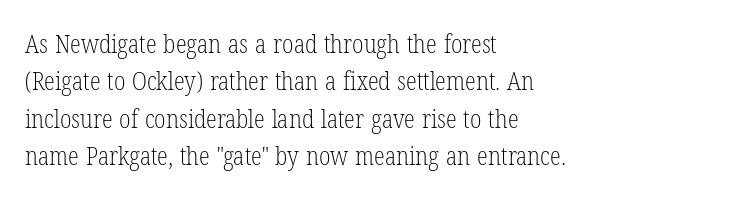
Q: Is the text bold? A: No.
Q: Is the text italic (slanted)? A: No, it is upright.
Q: Is the text underlined? A: No.
Q: How is the paragraph aligned? A: Left-aligned.
Q: Is the spacing between letters normal or unusually wide? A: Normal.
Q: Is the spacing between lines tight, normal or loose? A: Normal.
